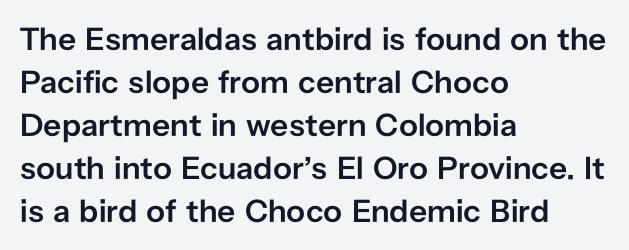
{"serif": "no", "italic": "no", "bold": "semi", "weight": "semibold", "width": "normal", "stroke_contrast": "low", "x_height": "medium", "monospaced": "no", "underline": "no", "align": "left", "line_spacing": "normal", "line_spacing_ratio": 1.34, "letter_spacing": "normal", "letter_spacing_em": 0.0, "glyph_px": 32}
